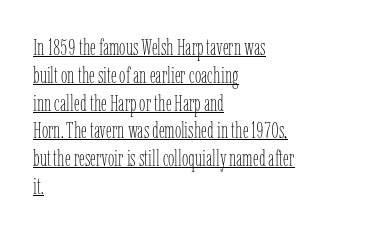
{"italic": "no", "bold": "no", "underline": "yes", "align": "left", "line_spacing_ratio": 1.21, "letter_spacing": "normal", "letter_spacing_em": 0.0, "glyph_px": 23}
